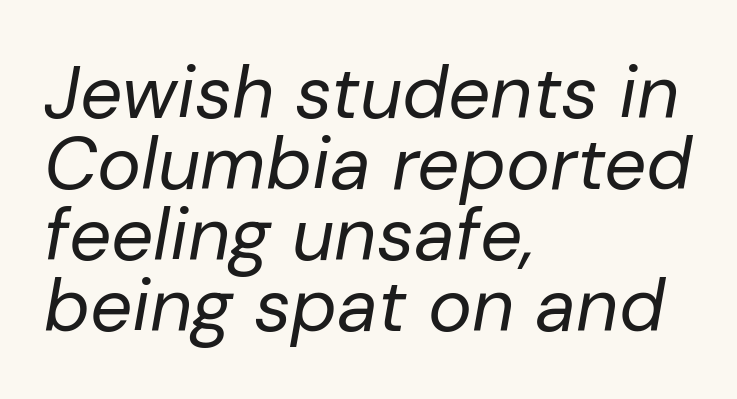
Q: Is the text bold? A: No.
Q: Is the text italic (slanted)? A: Yes, it leans right by about 10 degrees.
Q: Is the text underlined? A: No.
Q: How is the paragraph aligned? A: Left-aligned.
Q: Is the spacing between letters normal or unusually wide? A: Normal.
Q: Is the spacing between lines tight, normal or loose? A: Tight.
Q: Width (condensed, normal, or wide)? A: Normal.
Q: Stroke contrast? A: Low.
Q: x-height? A: Medium.
Q: Monospaced? A: No.
